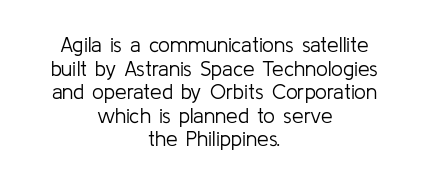
{"italic": "no", "bold": "no", "underline": "no", "align": "center", "line_spacing": "tight", "line_spacing_ratio": 1.12, "letter_spacing": "normal", "letter_spacing_em": 0.0, "glyph_px": 21}
